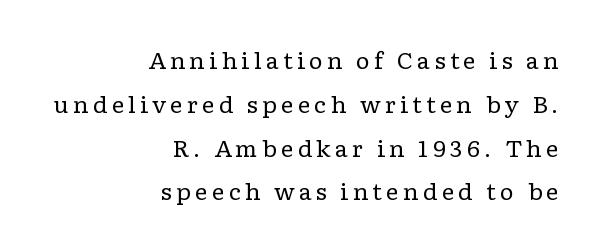
Q: Is the text bold? A: No.
Q: Is the text italic (slanted)? A: No, it is upright.
Q: Is the text underlined? A: No.
Q: How is the paragraph aligned? A: Right-aligned.
Q: Is the spacing between lines tight, normal or loose? A: Loose.
